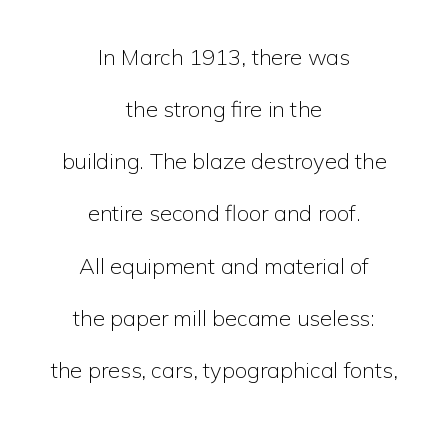
Q: Is the text bold? A: No.
Q: Is the text italic (slanted)? A: No, it is upright.
Q: Is the text underlined? A: No.
Q: How is the paragraph aligned? A: Centered.
Q: Is the spacing between letters normal or unusually wide? A: Normal.
Q: Is the spacing between lines tight, normal or loose? A: Loose.
